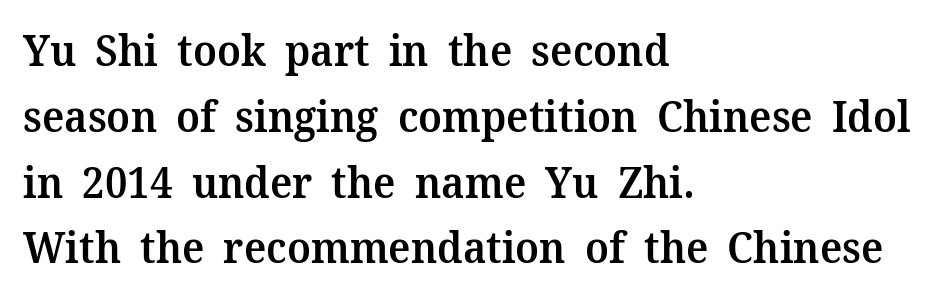
The image shows 43 px semibold serif type, upright; set left-aligned, normal line spacing (1.53x), normal letter spacing, not underlined; medium stroke contrast and a medium x-height.
